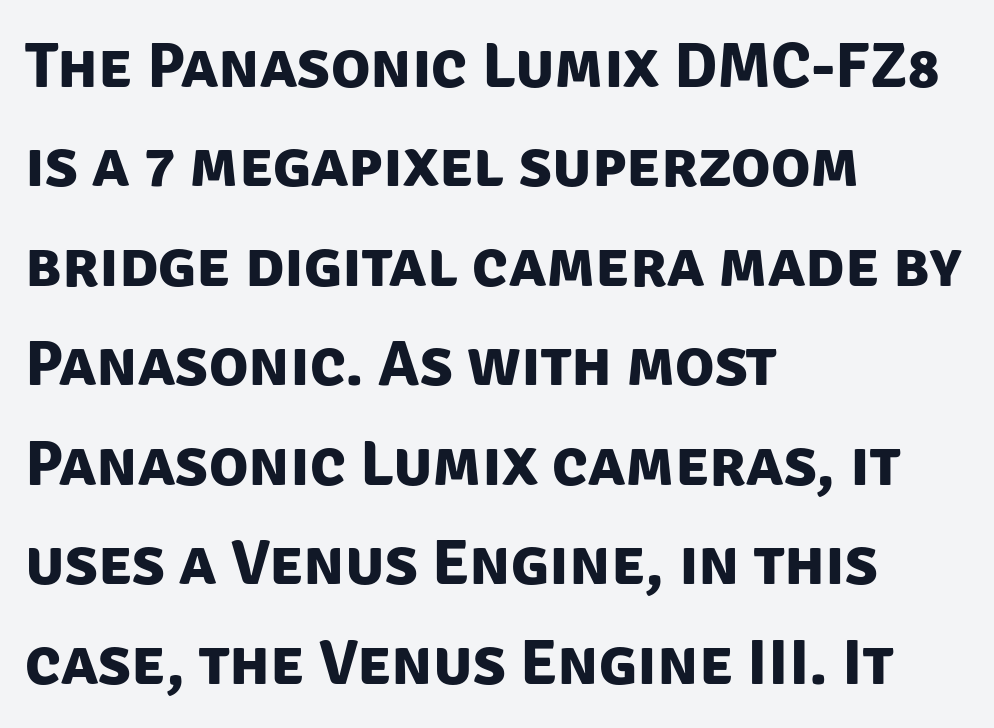
The image shows 65 px bold sans-serif type; set left-aligned, normal line spacing (1.53x), normal letter spacing, not underlined; low stroke contrast and a large x-height.
